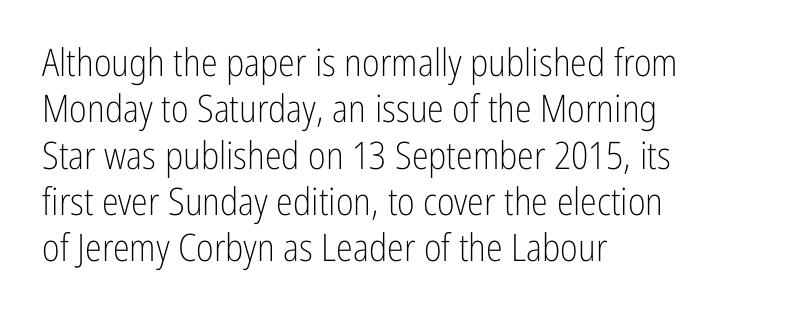
Each letter keeps its own natural width here, so spacing adapts to shape. Reading down the block, your eye returns to a fixed left position each line. Characters remain perfectly vertical along every line. Nope, no serifs anywhere on these letters.
